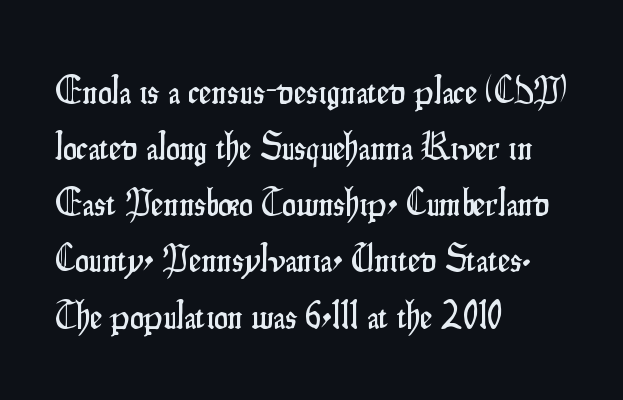
The image shows 39 px condensed sans-serif type, upright; set left-aligned, normal line spacing (1.44x), normal letter spacing, not underlined; low stroke contrast and a small x-height.
